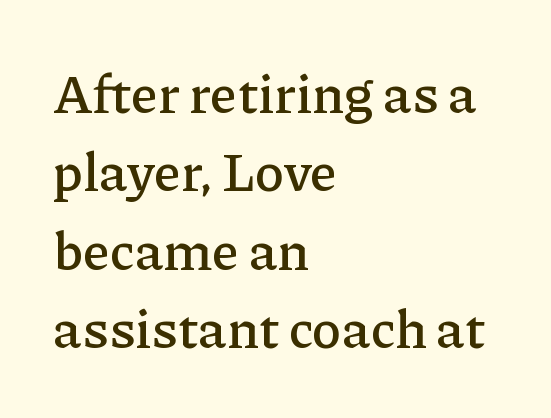
Q: Is the text italic (slanted)? A: No, it is upright.
Q: Is the typeface a serif or a sans-serif typeface? A: Serif.
Q: Is the text underlined? A: No.
Q: How is the paragraph aligned? A: Left-aligned.
Q: Is the spacing between letters normal or unusually wide? A: Normal.
Q: Is the spacing between lines tight, normal or loose? A: Normal.
Q: Width (condensed, normal, or wide)? A: Normal.
Q: Stroke contrast? A: Low.
Q: x-height? A: Medium.
Q: Monospaced? A: No.
